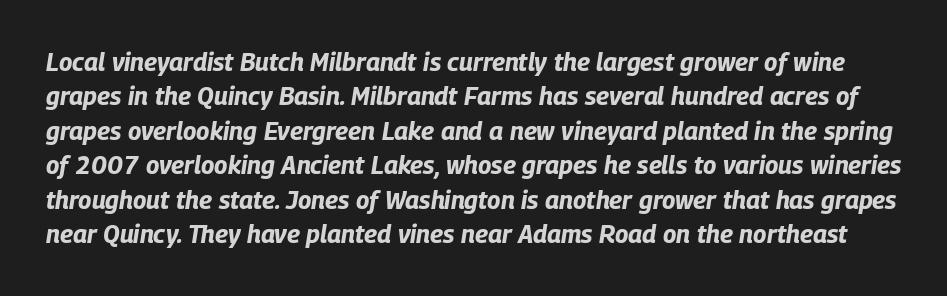
Letters rest on an invisible, unmarked baseline. Slant detected: the letters are inclined. Compared with an ordinary text face, these strokes are far heavier — a full bold. Regular leading. The letterforms sit shoulder to shoulder at normal distance.
